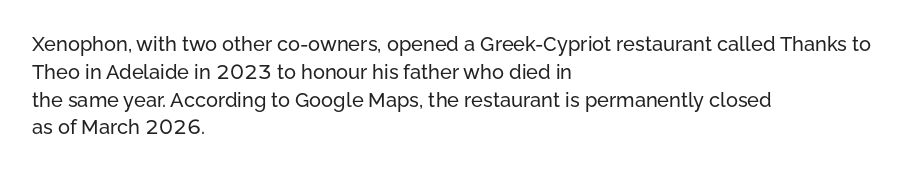
{"italic": "no", "underline": "no", "align": "left", "line_spacing": "normal", "line_spacing_ratio": 1.39, "letter_spacing": "normal", "letter_spacing_em": 0.0, "glyph_px": 20}
